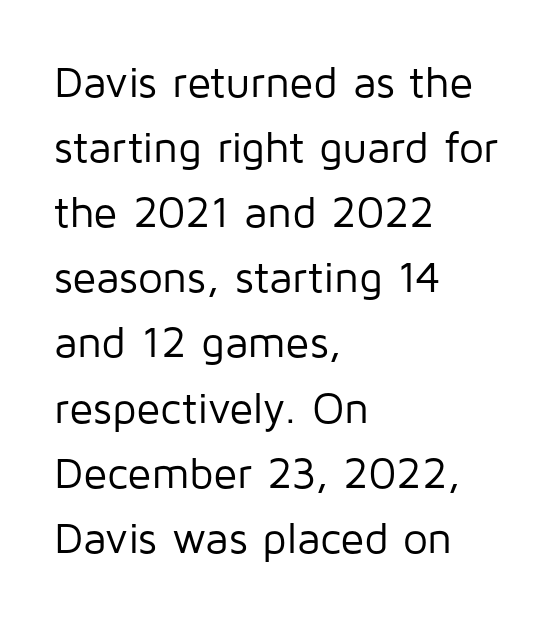
In terms of letterspacing, this is plain default setting. A typesetter would label this face a sans. The space directly below the letters is spotless. Each letter keeps its own natural width here, so spacing adapts to shape. Compared with typical paragraphs, the rows here are spaced about the same.
